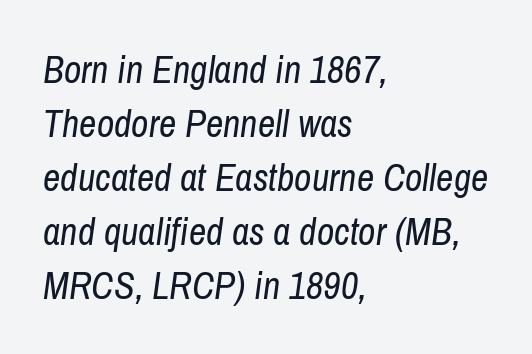
{"italic": "yes", "lean": "right", "slant_degrees": 8, "bold": "no", "weight": "regular", "width": "condensed", "stroke_contrast": "low", "x_height": "medium", "monospaced": "no", "underline": "no", "align": "left", "line_spacing": "normal", "line_spacing_ratio": 1.42, "letter_spacing": "normal", "letter_spacing_em": 0.0, "glyph_px": 38}
